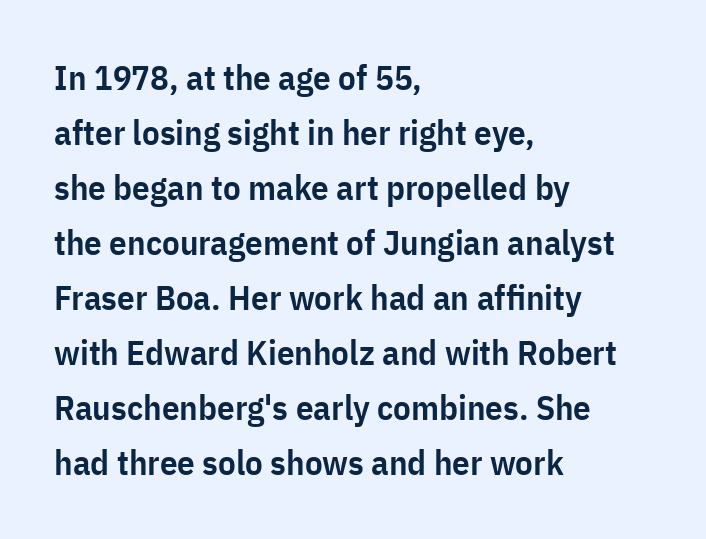
{"serif": "no", "italic": "no", "bold": "semi", "weight": "semibold", "width": "condensed", "stroke_contrast": "low", "x_height": "medium", "monospaced": "no", "underline": "no", "align": "left", "line_spacing": "normal", "line_spacing_ratio": 1.57, "letter_spacing": "normal", "letter_spacing_em": 0.0, "glyph_px": 35}
